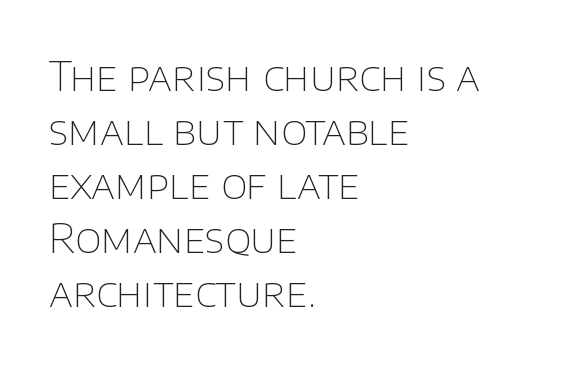
Q: Is the text bold? A: No.
Q: Is the text italic (slanted)? A: No, it is upright.
Q: Is the typeface a serif or a sans-serif typeface? A: Sans-serif.
Q: Is the text underlined? A: No.
Q: How is the paragraph aligned? A: Left-aligned.
Q: Is the spacing between letters normal or unusually wide? A: Normal.
Q: Is the spacing between lines tight, normal or loose? A: Normal.
Q: Width (condensed, normal, or wide)? A: Normal.
Q: Stroke contrast? A: Low.
Q: x-height? A: Large.
Q: Monospaced? A: No.
